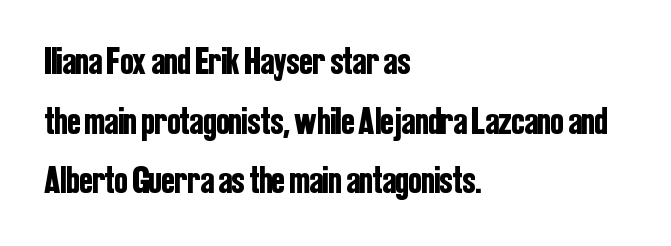
Horizontally, the lines are justified to the leading edge only. Between one letter and the next there's only the usual sliver of space. Note: no serifs on the glyphs. Unmarked baselines from the first word to the last. Posture: upright roman. Baseline-to-baseline distance is the conventional proportion of letter height.
